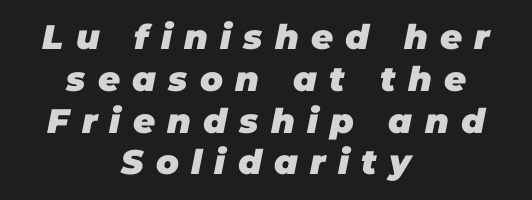
{"italic": "yes", "lean": "right", "slant_degrees": 11, "bold": "yes", "weight": "heavy", "width": "normal", "stroke_contrast": "low", "x_height": "large", "monospaced": "no", "underline": "no", "align": "center", "line_spacing_ratio": 1.23, "letter_spacing": "wide", "letter_spacing_em": 0.36, "glyph_px": 34}
